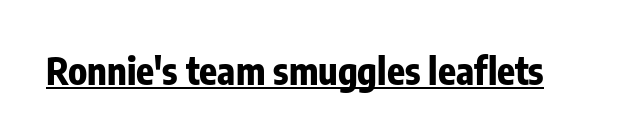
{"serif": "no", "italic": "no", "bold": "yes", "weight": "bold", "width": "condensed", "stroke_contrast": "low", "x_height": "medium", "monospaced": "no", "underline": "yes", "letter_spacing": "normal", "letter_spacing_em": 0.0, "glyph_px": 37}
